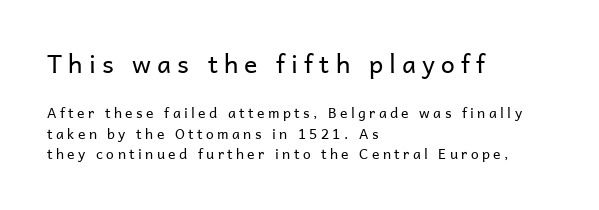
{"italic": "no", "bold": "no", "underline": "no", "align": "left", "line_spacing": "normal", "line_spacing_ratio": 1.45, "letter_spacing": "wide", "letter_spacing_em": 0.24, "larger_block": "first", "size_ratio": 1.79, "glyph_px": 25}
